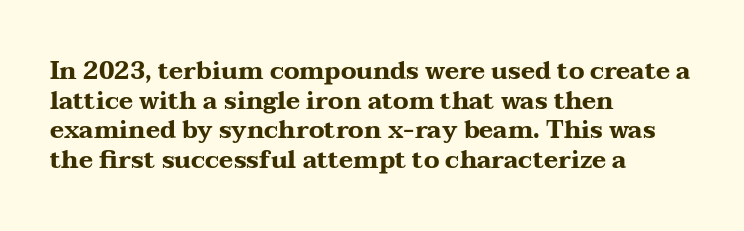
Q: Is the text bold? A: Yes.
Q: Is the text italic (slanted)? A: No, it is upright.
Q: Is the text underlined? A: No.
Q: How is the paragraph aligned? A: Left-aligned.
Q: Is the spacing between letters normal or unusually wide? A: Normal.
